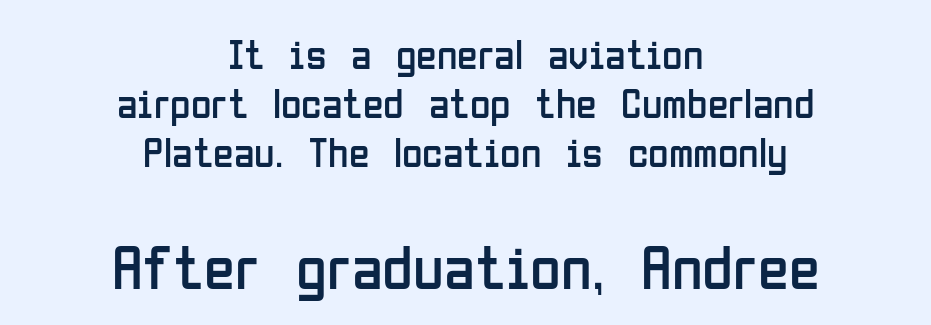
{"serif": "no", "italic": "no", "bold": "no", "weight": "regular", "width": "condensed", "stroke_contrast": "low", "x_height": "medium", "monospaced": "no", "underline": "no", "align": "center", "line_spacing_ratio": 1.17, "letter_spacing": "normal", "letter_spacing_em": 0.0, "larger_block": "second", "size_ratio": 1.5, "glyph_px": 63}
